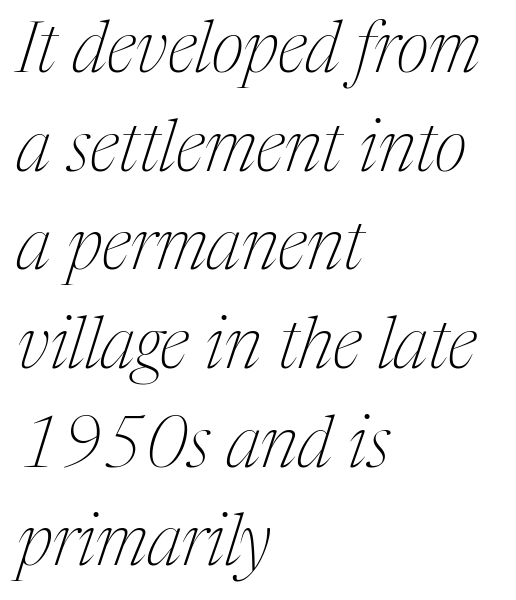
The image shows 71 px thin, condensed serif type, italic (leaning right); set left-aligned, normal line spacing (1.39x), normal letter spacing, not underlined; medium stroke contrast and a medium x-height.
